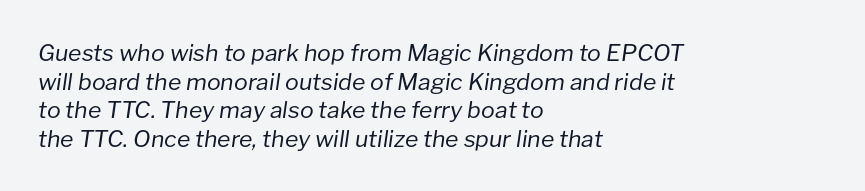
Q: Is the text bold? A: No.
Q: Is the text italic (slanted)? A: Yes, it leans right by about 8 degrees.
Q: Is the text underlined? A: No.
Q: How is the paragraph aligned? A: Left-aligned.
Q: Is the spacing between letters normal or unusually wide? A: Normal.
